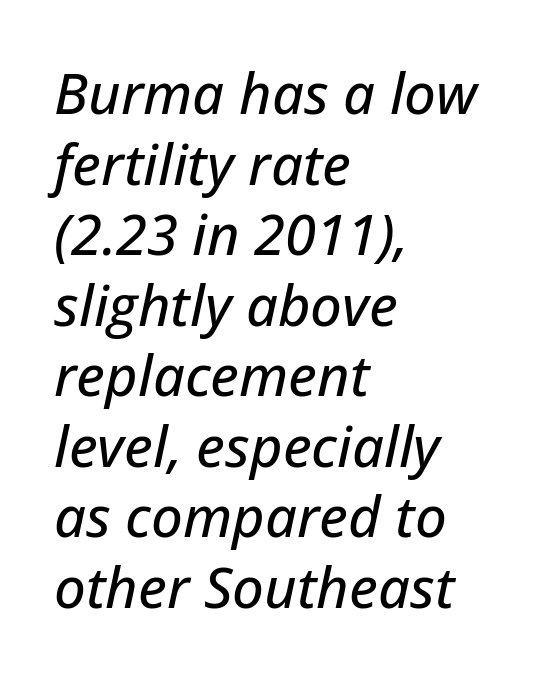
The image shows 56 px text type, italic (leaning right); set left-aligned, normal line spacing (1.26x), normal letter spacing, not underlined; low stroke contrast and a medium x-height.
